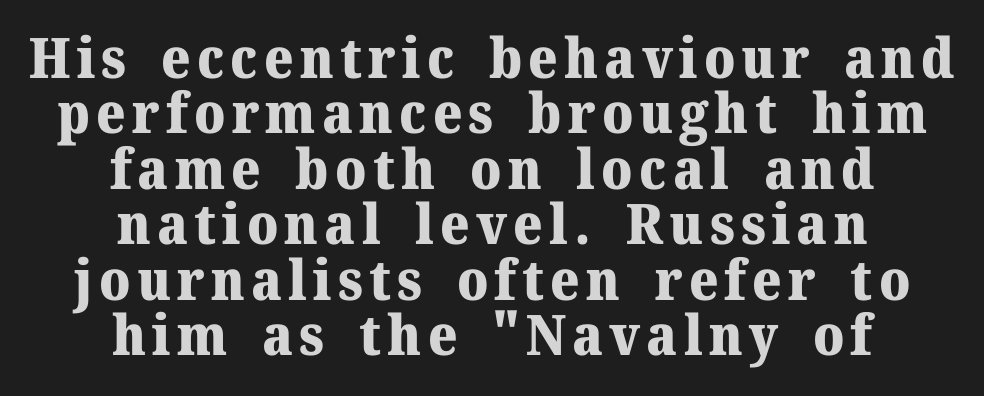
Q: Is the text bold? A: Yes.
Q: Is the text italic (slanted)? A: No, it is upright.
Q: Is the typeface a serif or a sans-serif typeface? A: Serif.
Q: Is the text underlined? A: No.
Q: How is the paragraph aligned? A: Centered.
Q: Is the spacing between lines tight, normal or loose? A: Tight.
Q: Width (condensed, normal, or wide)? A: Normal.
Q: Stroke contrast? A: Medium.
Q: x-height? A: Medium.
Q: Monospaced? A: No.
